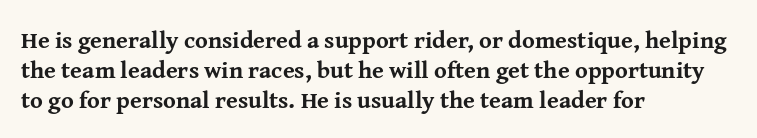
Q: Is the text bold? A: Yes.
Q: Is the text italic (slanted)? A: No, it is upright.
Q: Is the text underlined? A: No.
Q: How is the paragraph aligned? A: Left-aligned.
Q: Is the spacing between letters normal or unusually wide? A: Normal.
Q: Is the spacing between lines tight, normal or loose? A: Normal.
